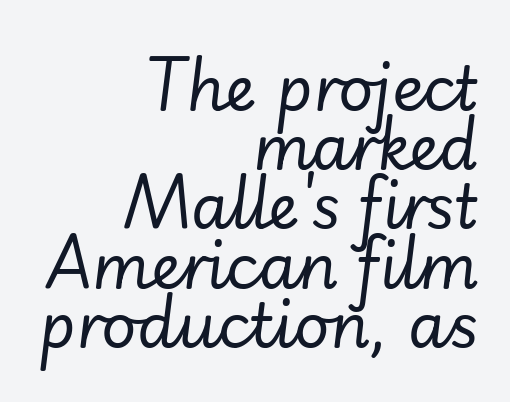
Q: Is the text bold? A: No.
Q: Is the text italic (slanted)? A: Yes, it leans right by about 7 degrees.
Q: Is the text underlined? A: No.
Q: How is the paragraph aligned? A: Right-aligned.
Q: Is the spacing between letters normal or unusually wide? A: Normal.
Q: Is the spacing between lines tight, normal or loose? A: Tight.
Q: Width (condensed, normal, or wide)? A: Normal.
Q: Stroke contrast? A: Low.
Q: x-height? A: Small.
Q: Monospaced? A: No.
